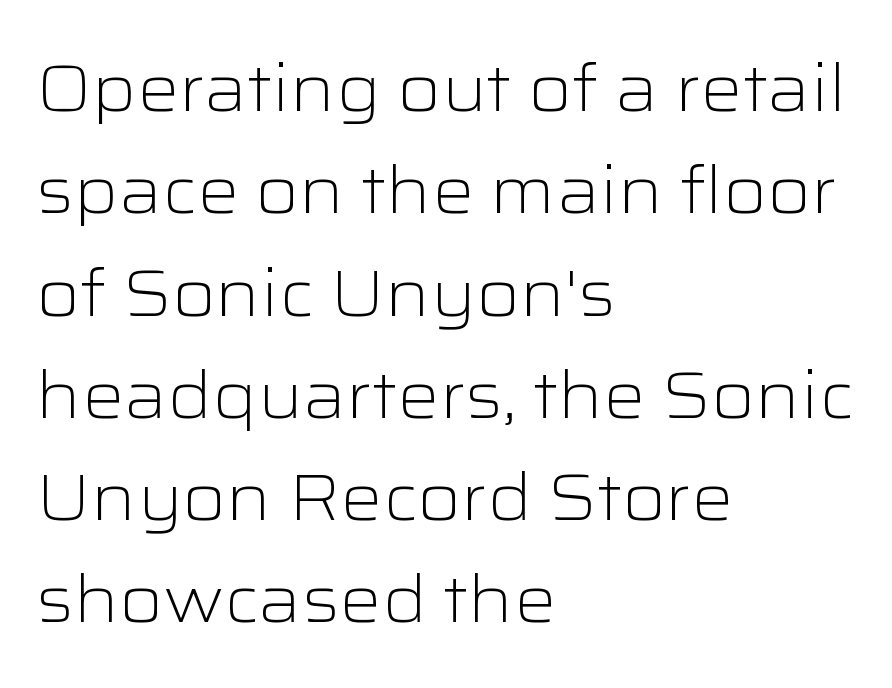
The image shows 66 px light, wide sans-serif type, upright; set left-aligned, normal line spacing (1.55x), normal letter spacing, not underlined; low stroke contrast and a medium x-height.
